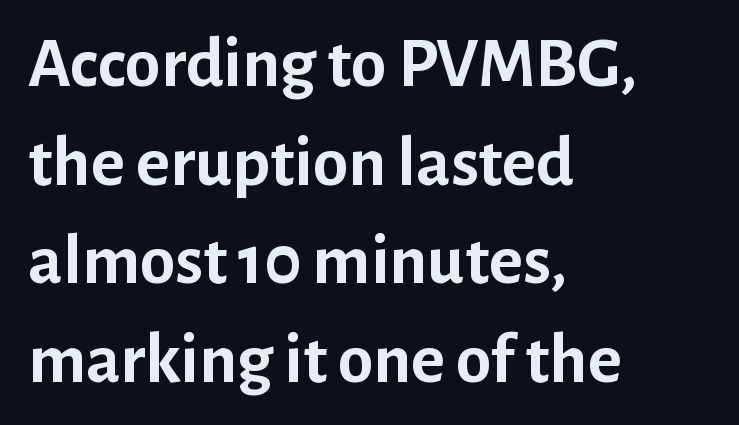
{"serif": "no", "italic": "no", "bold": "yes", "weight": "semibold", "width": "normal", "stroke_contrast": "low", "x_height": "medium", "monospaced": "no", "underline": "no", "align": "left", "line_spacing": "normal", "line_spacing_ratio": 1.37, "letter_spacing": "normal", "letter_spacing_em": 0.0, "glyph_px": 72}
